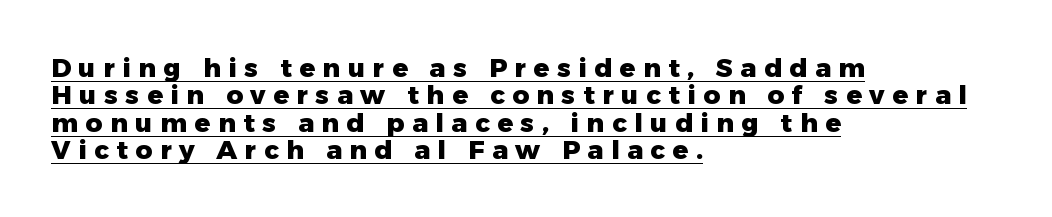
Q: Is the text bold? A: Yes.
Q: Is the text italic (slanted)? A: No, it is upright.
Q: Is the text underlined? A: Yes.
Q: How is the paragraph aligned? A: Left-aligned.
Q: Is the spacing between letters normal or unusually wide? A: Unusually wide.
Q: Is the spacing between lines tight, normal or loose? A: Tight.
